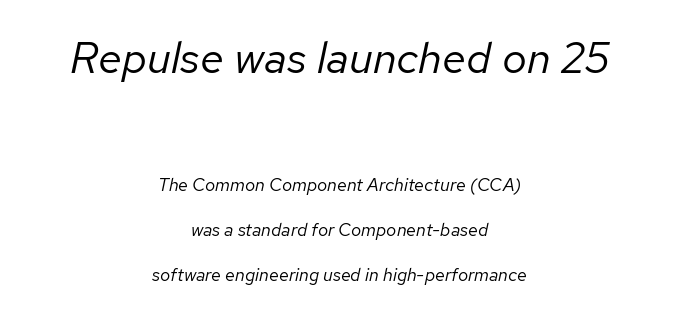
The image shows 44 px regular-weight type, italic (leaning right); set centered, loose line spacing (2.48x), normal letter spacing, not underlined; the first (top) block is 2.44x larger; low stroke contrast and a medium x-height.
